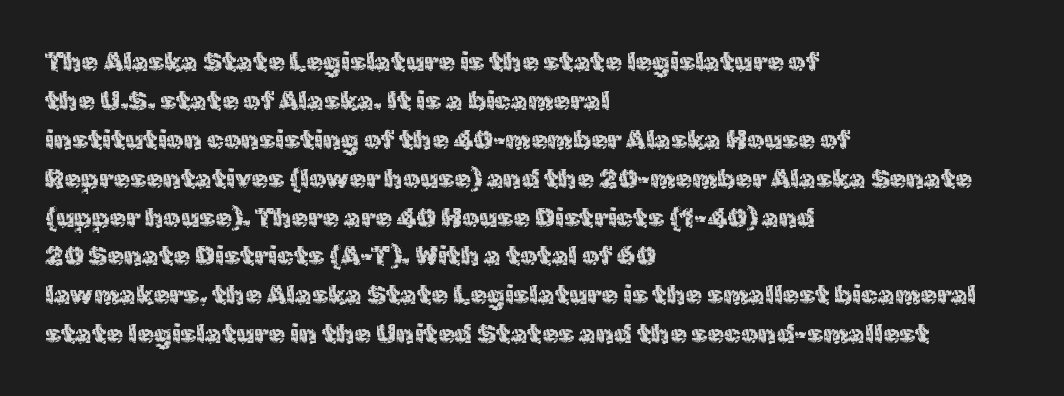
The image shows 27 px text type, upright; set left-aligned, normal line spacing (1.44x), normal letter spacing, not underlined.
